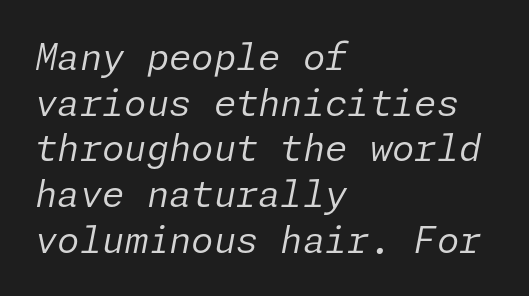
The image shows 36 px regular-weight type, italic (leaning right); set left-aligned, normal line spacing (1.27x), normal letter spacing, not underlined; low stroke contrast and a medium x-height.
